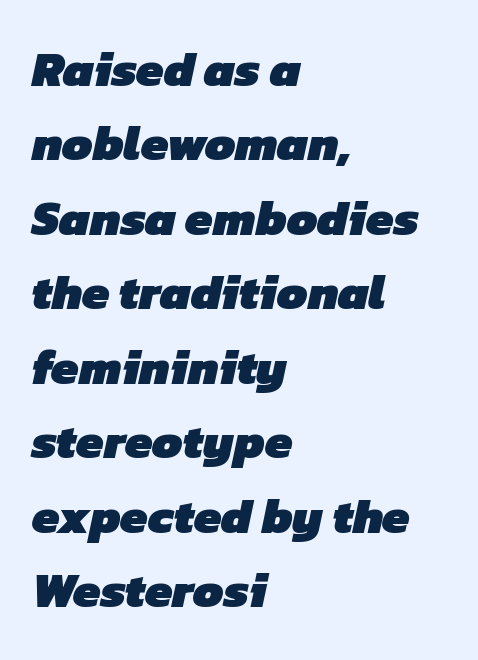
Q: Is the text bold? A: Yes.
Q: Is the typeface a serif or a sans-serif typeface? A: Sans-serif.
Q: Is the text underlined? A: No.
Q: How is the paragraph aligned? A: Left-aligned.
Q: Is the spacing between letters normal or unusually wide? A: Normal.
Q: Is the spacing between lines tight, normal or loose? A: Normal.
Q: Width (condensed, normal, or wide)? A: Normal.
Q: Stroke contrast? A: Low.
Q: x-height? A: Medium.
Q: Monospaced? A: No.
